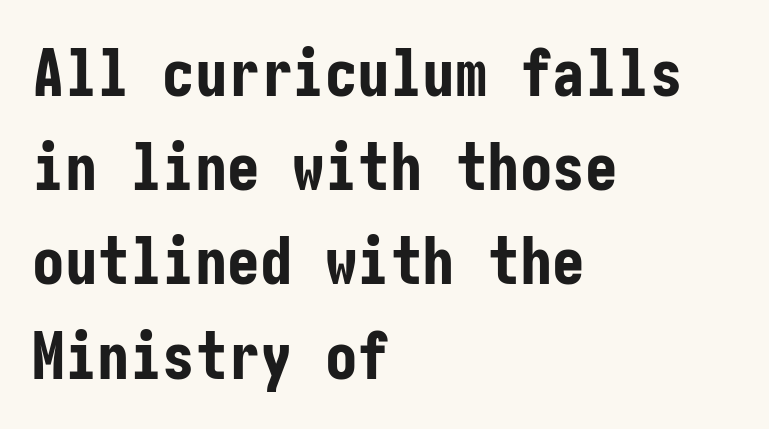
This sample uses plain, unmodified letter spacing. All the whitespace from short lines collects on the right. Anything drawn beneath the words? Only blank space. When letters stand straight like this, we call the style roman or upright. Classification — sans serif.
